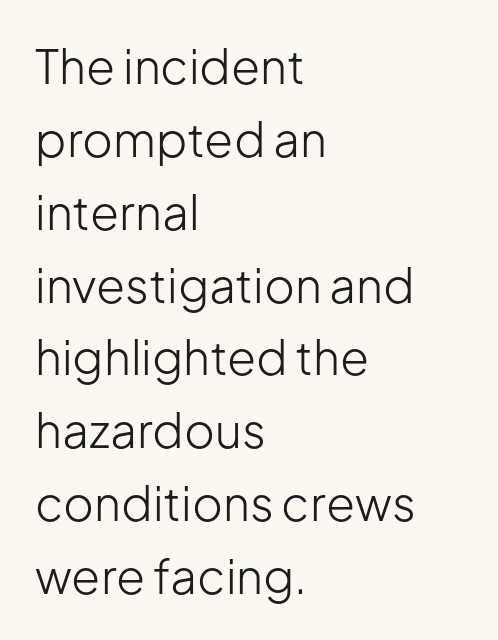
The strokes carry an ordinary text weight at most. Characters remain perfectly vertical along every line. Inter-character spacing is left at the font's built-in metrics. The typesetter chose a ragged-right arrangement here. The rendering shows plain stroke endings on the letterforms — a sans-serif design.
